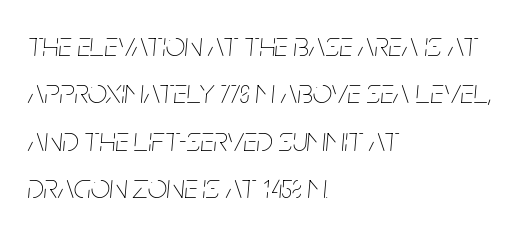
This sample uses plain, unmodified letter spacing. Here the designer chose a conventional face with non-uniform glyph widths. A quiet, ordinary-to-light weight characterises the typeface. Line spacing here is normal. Plain, unruled lines of type.
